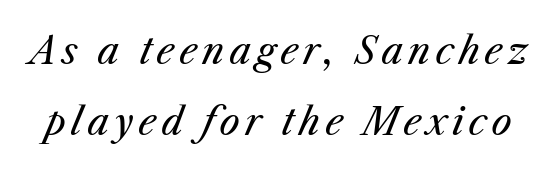
Q: Is the text bold? A: No.
Q: Is the text italic (slanted)? A: Yes, it leans right by about 25 degrees.
Q: Is the text underlined? A: No.
Q: Is the spacing between lines tight, normal or loose? A: Loose.
Q: Width (condensed, normal, or wide)? A: Normal.
Q: Stroke contrast? A: Medium.
Q: x-height? A: Medium.
Q: Monospaced? A: No.
